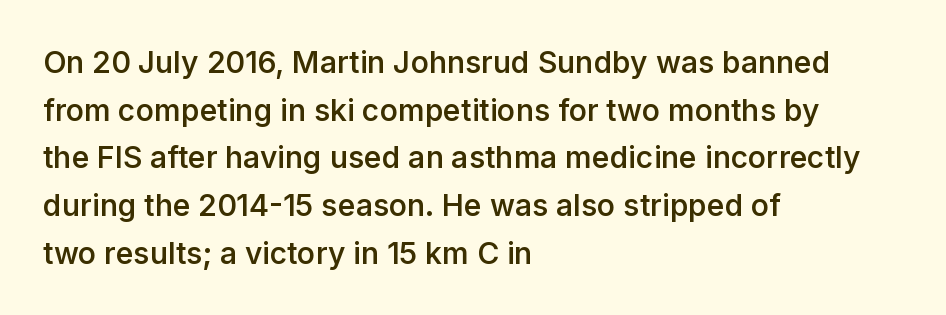
Q: Is the text bold? A: Semi-bold.
Q: Is the text italic (slanted)? A: No, it is upright.
Q: Is the typeface a serif or a sans-serif typeface? A: Sans-serif.
Q: Is the text underlined? A: No.
Q: How is the paragraph aligned? A: Left-aligned.
Q: Is the spacing between letters normal or unusually wide? A: Normal.
Q: Is the spacing between lines tight, normal or loose? A: Normal.
Q: Width (condensed, normal, or wide)? A: Normal.
Q: Stroke contrast? A: Low.
Q: x-height? A: Medium.
Q: Monospaced? A: No.
